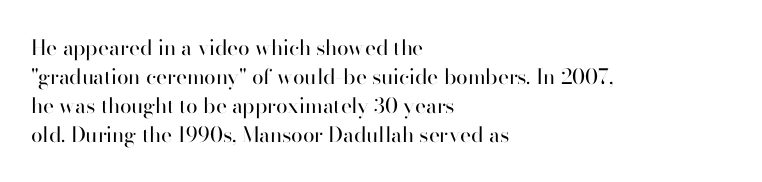
{"italic": "no", "bold": "no", "underline": "no", "align": "left", "line_spacing": "normal", "line_spacing_ratio": 1.38, "letter_spacing": "normal", "letter_spacing_em": 0.0, "glyph_px": 21}
